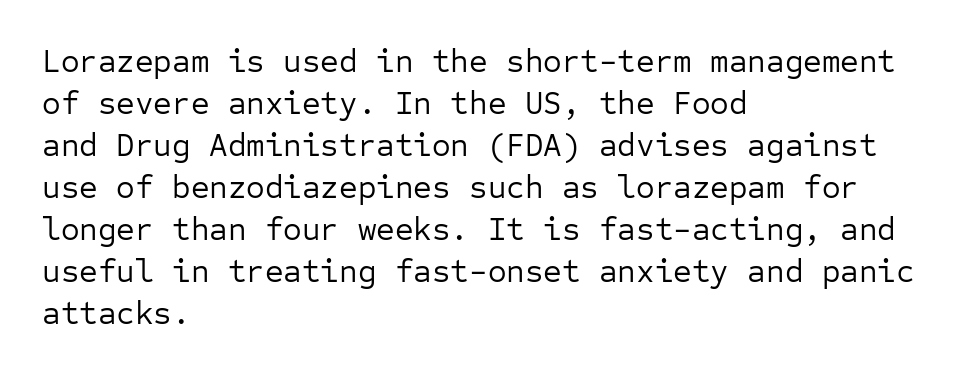
{"serif": "no", "italic": "no", "bold": "no", "weight": "regular", "width": "normal", "stroke_contrast": "low", "x_height": "medium", "monospaced": "yes", "underline": "no", "align": "left", "line_spacing": "normal", "line_spacing_ratio": 1.31, "letter_spacing": "normal", "letter_spacing_em": 0.0, "glyph_px": 32}
